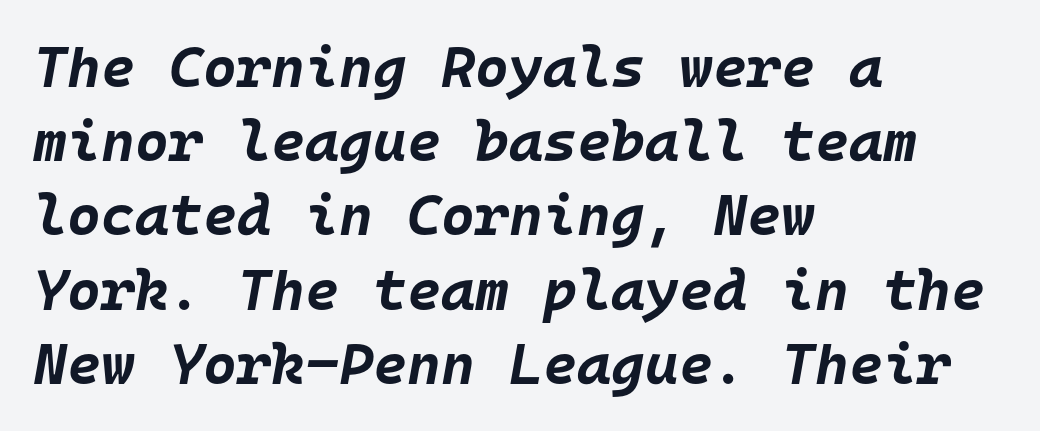
Q: Is the text bold? A: Yes.
Q: Is the text italic (slanted)? A: Yes, it leans right by about 10 degrees.
Q: Is the text underlined? A: No.
Q: How is the paragraph aligned? A: Left-aligned.
Q: Is the spacing between letters normal or unusually wide? A: Normal.
Q: Is the spacing between lines tight, normal or loose? A: Normal.
Q: Width (condensed, normal, or wide)? A: Normal.
Q: Stroke contrast? A: Low.
Q: x-height? A: Large.
Q: Monospaced? A: Yes.
